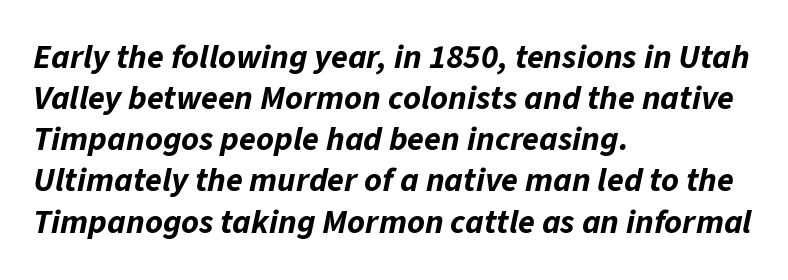
Q: Is the text bold? A: Yes.
Q: Is the text italic (slanted)? A: Yes, it leans right by about 11 degrees.
Q: Is the text underlined? A: No.
Q: How is the paragraph aligned? A: Left-aligned.
Q: Is the spacing between letters normal or unusually wide? A: Normal.
Q: Width (condensed, normal, or wide)? A: Normal.
Q: Stroke contrast? A: Low.
Q: x-height? A: Medium.
Q: Monospaced? A: No.
